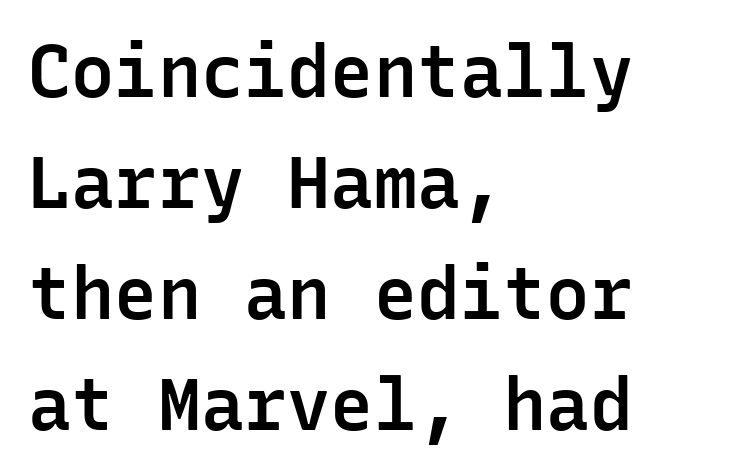
Q: Is the text bold? A: Semi-bold.
Q: Is the text italic (slanted)? A: No, it is upright.
Q: Is the typeface a serif or a sans-serif typeface? A: Sans-serif.
Q: Is the text underlined? A: No.
Q: How is the paragraph aligned? A: Left-aligned.
Q: Is the spacing between letters normal or unusually wide? A: Normal.
Q: Is the spacing between lines tight, normal or loose? A: Normal.
Q: Width (condensed, normal, or wide)? A: Normal.
Q: Stroke contrast? A: Low.
Q: x-height? A: Medium.
Q: Monospaced? A: Yes.
